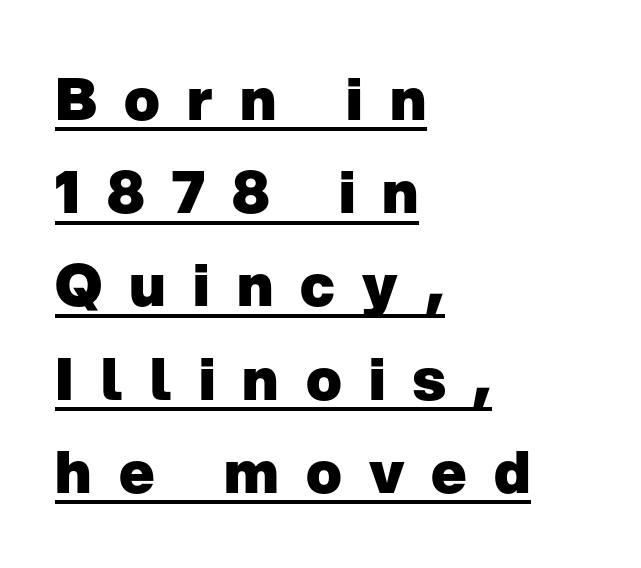
{"serif": "no", "italic": "no", "bold": "yes", "weight": "heavy", "width": "normal", "stroke_contrast": "low", "x_height": "medium", "monospaced": "no", "underline": "yes", "align": "left", "line_spacing": "normal", "line_spacing_ratio": 1.58, "letter_spacing": "wide", "letter_spacing_em": 0.46, "glyph_px": 59}
